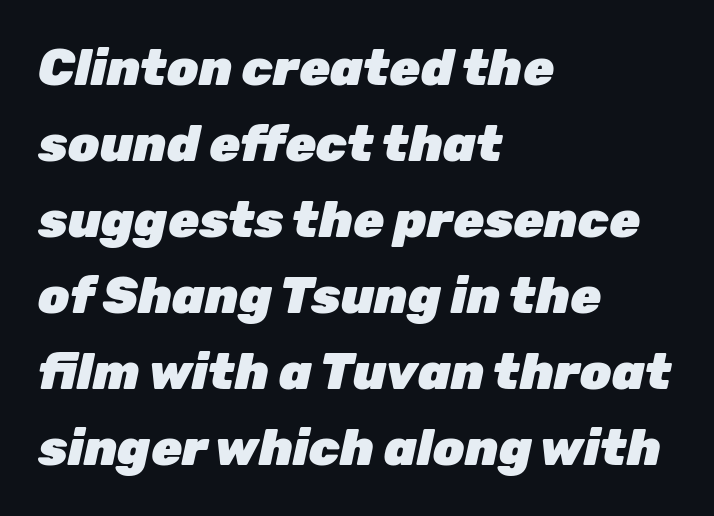
{"italic": "yes", "lean": "right", "slant_degrees": 12, "bold": "yes", "weight": "heavy", "width": "normal", "stroke_contrast": "low", "x_height": "medium", "monospaced": "no", "underline": "no", "align": "left", "line_spacing": "normal", "line_spacing_ratio": 1.52, "letter_spacing": "normal", "letter_spacing_em": 0.0, "glyph_px": 50}
